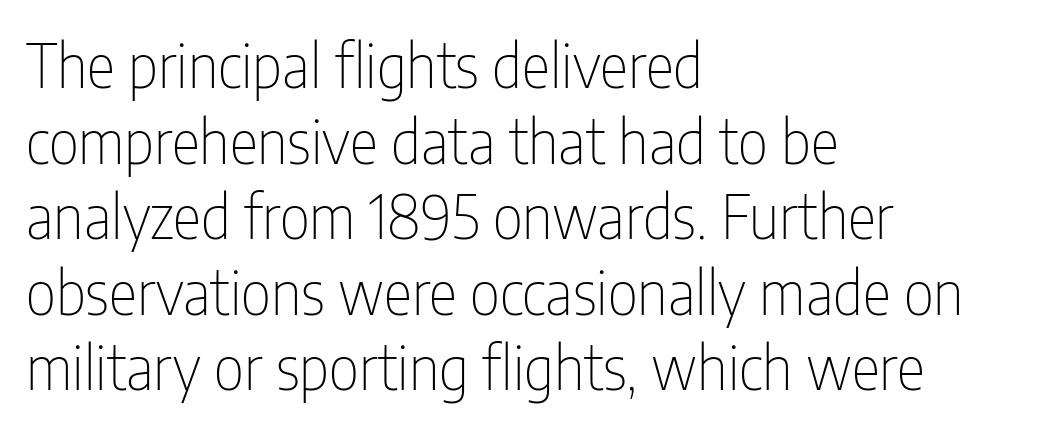
Rows of type keep a routine distance in the vertical direction. The setting favours the left margin, as ordinary paragraphs usually do. Standard letterfit; no display-style spreading of the glyphs. The weight tops out at a normal text grade. Regarding serifs, this sample does without them. Quick note: not italic, upright.
